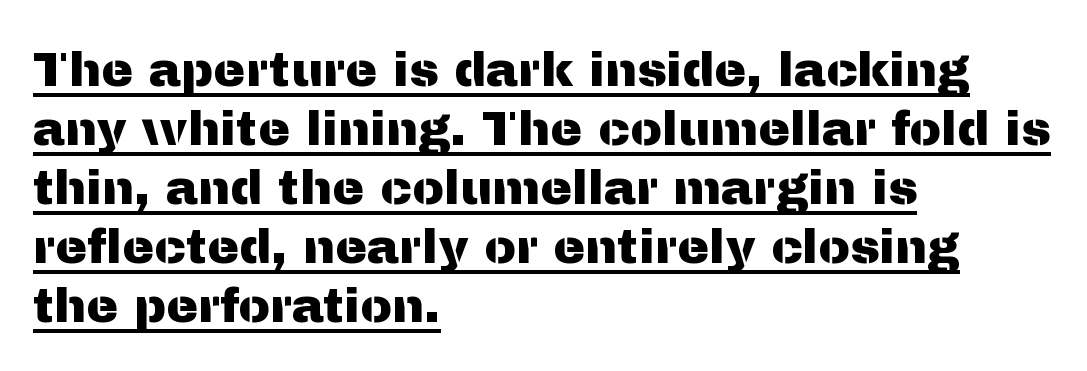
Q: Is the text italic (slanted)? A: No, it is upright.
Q: Is the typeface a serif or a sans-serif typeface? A: Sans-serif.
Q: Is the text underlined? A: Yes.
Q: How is the paragraph aligned? A: Left-aligned.
Q: Is the spacing between letters normal or unusually wide? A: Normal.
Q: Width (condensed, normal, or wide)? A: Normal.
Q: Stroke contrast? A: Medium.
Q: x-height? A: Medium.
Q: Monospaced? A: No.
